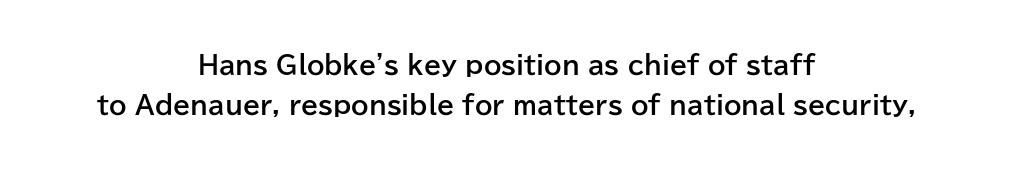
Q: Is the text bold? A: Yes.
Q: Is the text italic (slanted)? A: No, it is upright.
Q: Is the text underlined? A: No.
Q: How is the paragraph aligned? A: Centered.
Q: Is the spacing between letters normal or unusually wide? A: Normal.
Q: Is the spacing between lines tight, normal or loose? A: Normal.
